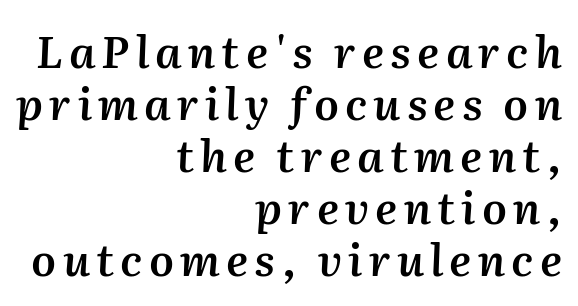
Q: Is the text bold? A: Semi-bold.
Q: Is the text italic (slanted)? A: Yes, it leans right by about 2 degrees.
Q: Is the text underlined? A: No.
Q: How is the paragraph aligned? A: Right-aligned.
Q: Width (condensed, normal, or wide)? A: Normal.
Q: Stroke contrast? A: Medium.
Q: x-height? A: Medium.
Q: Monospaced? A: No.
